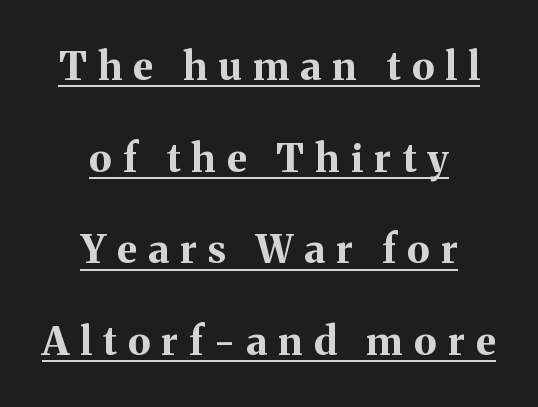
Q: Is the text bold? A: Yes.
Q: Is the text italic (slanted)? A: No, it is upright.
Q: Is the typeface a serif or a sans-serif typeface? A: Serif.
Q: Is the text underlined? A: Yes.
Q: How is the paragraph aligned? A: Centered.
Q: Is the spacing between letters normal or unusually wide? A: Unusually wide.
Q: Is the spacing between lines tight, normal or loose? A: Loose.
Q: Width (condensed, normal, or wide)? A: Normal.
Q: Stroke contrast? A: Medium.
Q: x-height? A: Medium.
Q: Monospaced? A: No.
